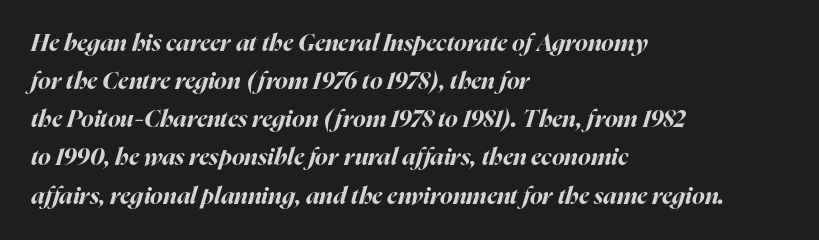
Q: Is the text bold? A: Yes.
Q: Is the text italic (slanted)? A: Yes, it leans right by about 16 degrees.
Q: Is the text underlined? A: No.
Q: How is the paragraph aligned? A: Left-aligned.
Q: Is the spacing between letters normal or unusually wide? A: Normal.
Q: Is the spacing between lines tight, normal or loose? A: Normal.
